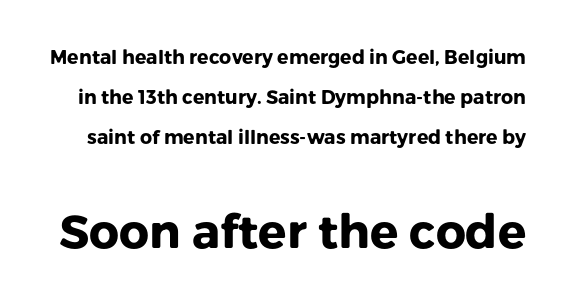
{"serif": "no", "italic": "no", "bold": "yes", "weight": "heavy", "width": "normal", "stroke_contrast": "low", "x_height": "medium", "monospaced": "no", "underline": "no", "line_spacing": "loose", "line_spacing_ratio": 2.1, "letter_spacing": "normal", "letter_spacing_em": 0.0, "larger_block": "second", "size_ratio": 2.47, "glyph_px": 47}
